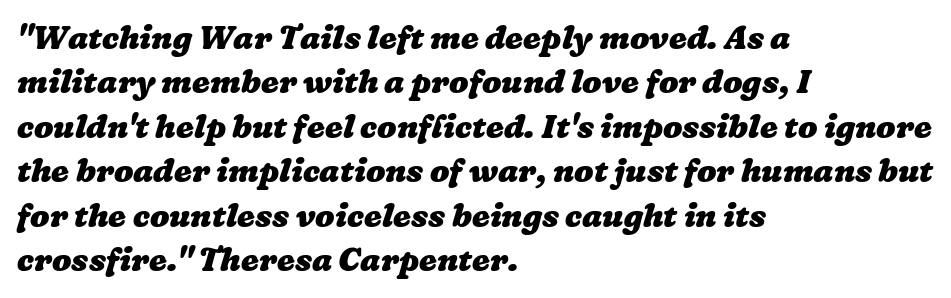
{"bold": "yes", "weight": "heavy", "width": "wide", "stroke_contrast": "low", "x_height": "medium", "monospaced": "no", "underline": "no", "align": "left", "line_spacing": "normal", "line_spacing_ratio": 1.39, "letter_spacing": "normal", "letter_spacing_em": 0.0, "glyph_px": 32}
